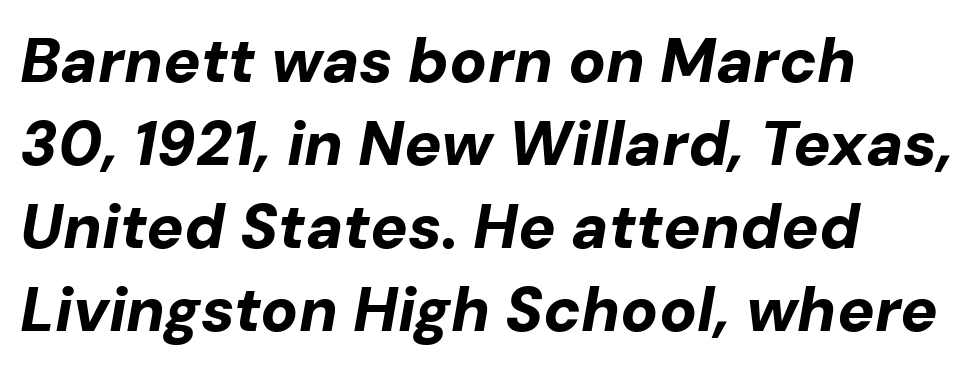
The image shows 62 px bold type, italic (leaning right); set left-aligned, normal line spacing (1.34x), normal letter spacing, not underlined; low stroke contrast and a medium x-height.
